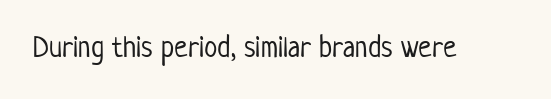
Think of a printed novel: that variable character pitch is what you see here. Italic: no, the glyphs are upright roman. The specimen omits any rule beneath the text block's lines. Compared with a typical body face, this is equally light or lighter still.
